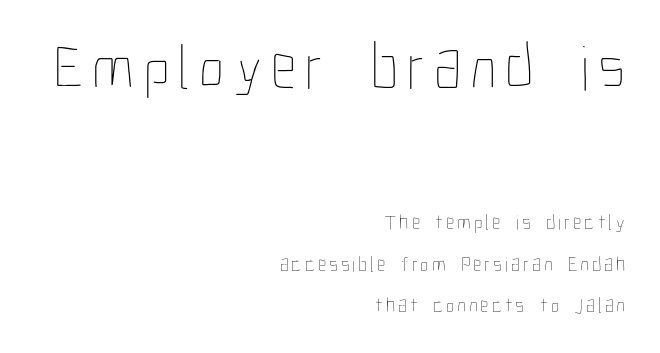
The image shows 64 px thin, condensed type, upright; set right-aligned, loose line spacing (1.97x), not underlined; the first (top) block is 3.05x larger; low stroke contrast and a medium x-height.
